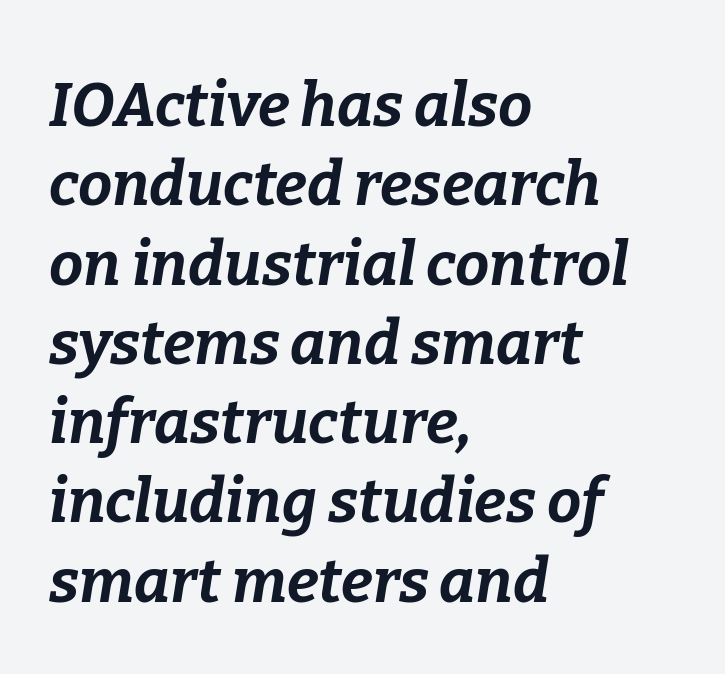
{"italic": "yes", "lean": "right", "slant_degrees": 9, "bold": "yes", "weight": "bold", "width": "normal", "stroke_contrast": "low", "x_height": "medium", "monospaced": "no", "underline": "no", "align": "left", "line_spacing": "normal", "line_spacing_ratio": 1.3, "letter_spacing": "normal", "letter_spacing_em": 0.0, "glyph_px": 61}
